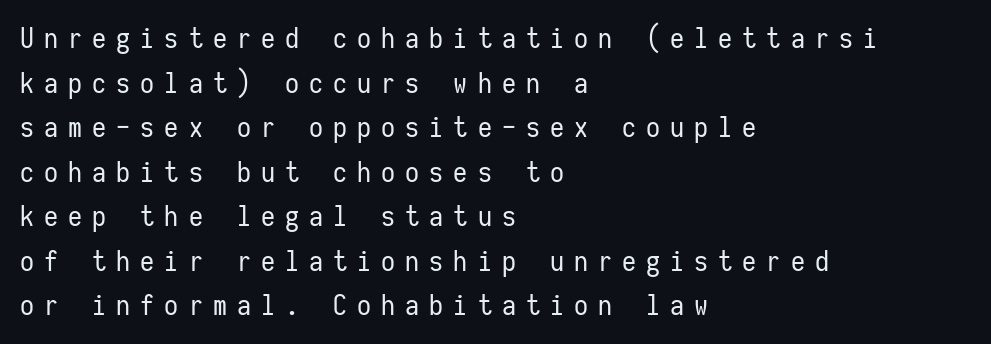
Q: Is the text bold? A: No.
Q: Is the text italic (slanted)? A: No, it is upright.
Q: Is the typeface a serif or a sans-serif typeface? A: Sans-serif.
Q: Is the text underlined? A: No.
Q: How is the paragraph aligned? A: Left-aligned.
Q: Is the spacing between letters normal or unusually wide? A: Unusually wide.
Q: Is the spacing between lines tight, normal or loose? A: Normal.
Q: Width (condensed, normal, or wide)? A: Condensed.
Q: Stroke contrast? A: Low.
Q: x-height? A: Medium.
Q: Monospaced? A: Yes.
